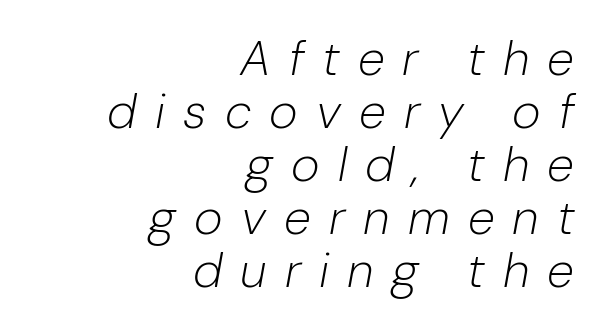
The image shows 49 px light type, italic (leaning right); set right-aligned, tight line spacing (1.08x), unusually wide letter spacing (+0.37 em), not underlined; low stroke contrast and a medium x-height.
